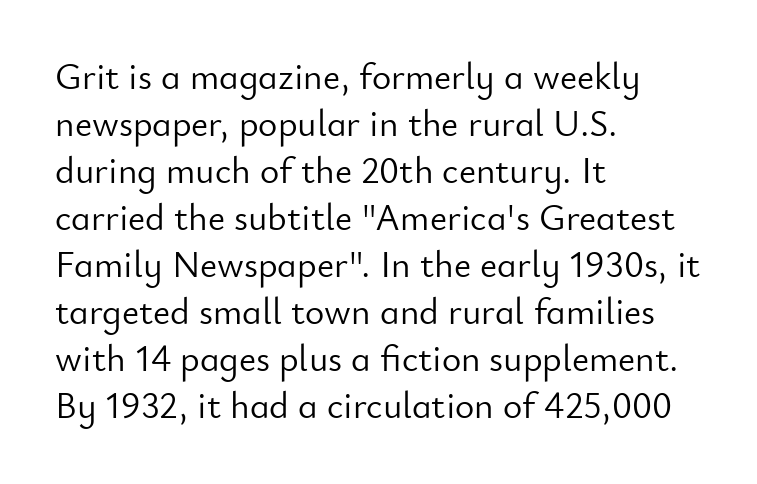
Q: Is the text bold? A: No.
Q: Is the text italic (slanted)? A: No, it is upright.
Q: Is the typeface a serif or a sans-serif typeface? A: Sans-serif.
Q: Is the text underlined? A: No.
Q: How is the paragraph aligned? A: Left-aligned.
Q: Is the spacing between letters normal or unusually wide? A: Normal.
Q: Is the spacing between lines tight, normal or loose? A: Normal.
Q: Width (condensed, normal, or wide)? A: Normal.
Q: Stroke contrast? A: Low.
Q: x-height? A: Small.
Q: Monospaced? A: No.
